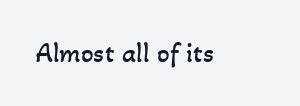
Honestly, the letter spacing is just normal — you wouldn't notice it. This is not heavy type; no bold has been used. The rendering uses natural spacing where letterforms have individual widths. Plain, unruled lines of type.
